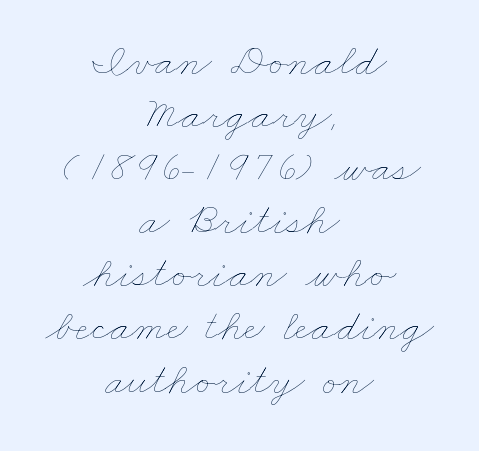
{"bold": "no", "weight": "thin", "width": "wide", "stroke_contrast": "low", "x_height": "small", "monospaced": "no", "underline": "no", "align": "center", "line_spacing_ratio": 1.18, "letter_spacing": "normal", "letter_spacing_em": 0.0, "glyph_px": 45}
